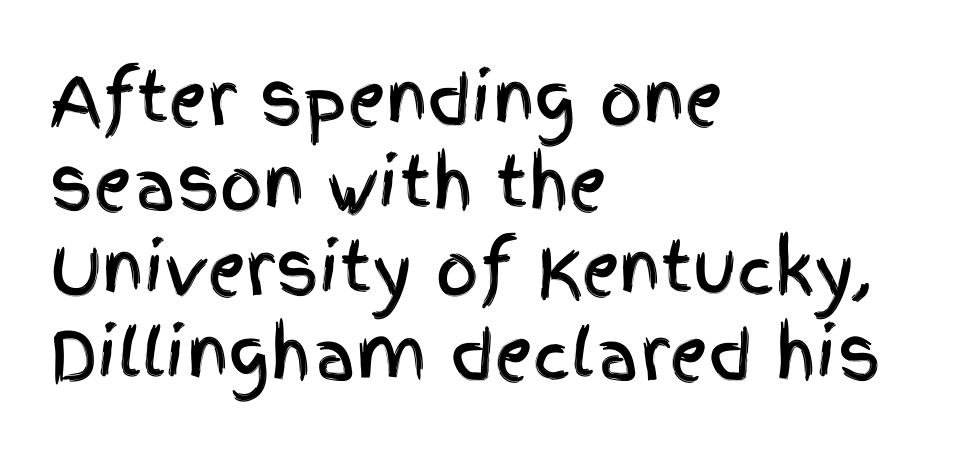
Every row of glyphs begins at an identical x-position on the left. The type sits square on the baseline with zero lean. What kind of face is this? One without serifs — a sans. Think of a printed novel: that variable character pitch is what you see here.
